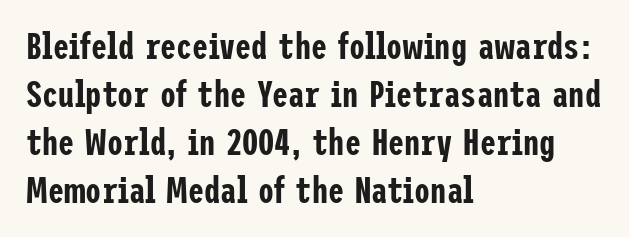
Stroke terminals: plain, sans-serif. The lines sit at an ordinary, default distance from one another. A typesetter would call this zero additional tracking. Rendered with straight, roman letterforms. The foot of each line stays bare and open. If you drew a ruler down the left edge, every line would touch it.
